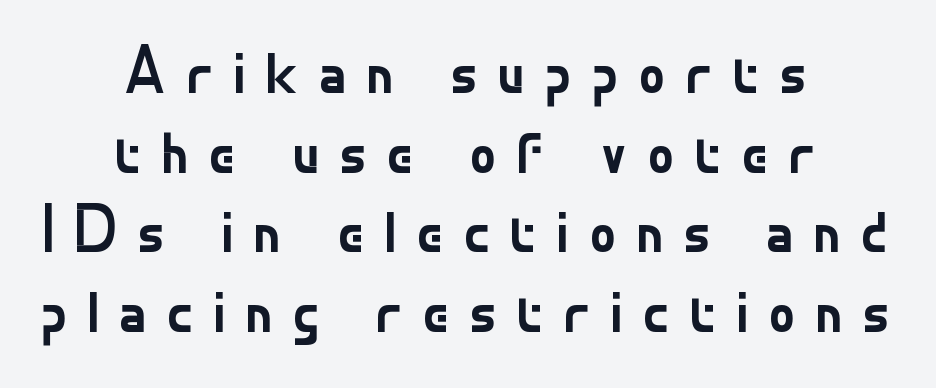
Look at the bottom of the vertical strokes: they stop flat, with no serifs. The text block is weighted toward neither margin, spreading evenly from the middle. Caption: expanded tracking, letters set apart. The letters stand upright; this is a roman face. Anything drawn beneath the words? Only blank space.
